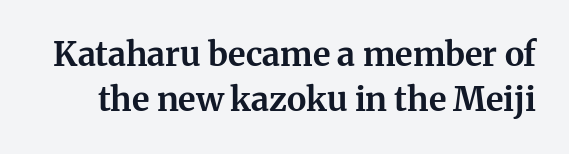
Q: Is the text bold? A: Yes.
Q: Is the text italic (slanted)? A: No, it is upright.
Q: Is the typeface a serif or a sans-serif typeface? A: Serif.
Q: Is the text underlined? A: No.
Q: Is the spacing between letters normal or unusually wide? A: Normal.
Q: Is the spacing between lines tight, normal or loose? A: Normal.
Q: Width (condensed, normal, or wide)? A: Normal.
Q: Stroke contrast? A: Medium.
Q: x-height? A: Medium.
Q: Monospaced? A: No.
